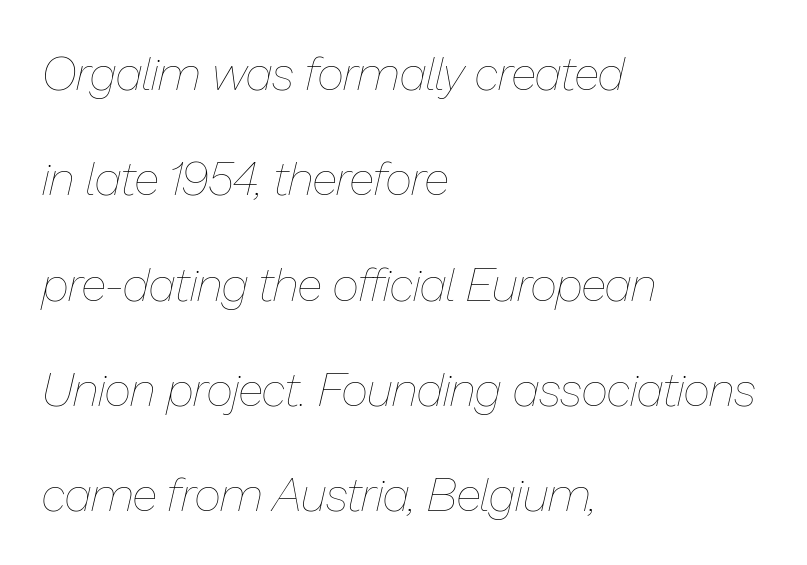
The image shows 47 px thin type, italic (leaning right); set left-aligned, loose line spacing (2.24x), normal letter spacing, not underlined; low stroke contrast and a medium x-height.
